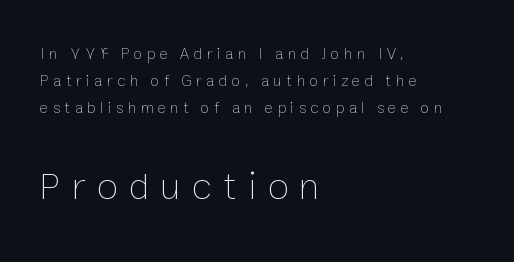
Q: Is the text bold? A: No.
Q: Is the text italic (slanted)? A: No, it is upright.
Q: Is the text underlined? A: No.
Q: How is the paragraph aligned? A: Left-aligned.
Q: Is the spacing between letters normal or unusually wide? A: Unusually wide.
Q: Is the spacing between lines tight, normal or loose? A: Normal.
Q: Which block of text is set in a larger size, the first (top) or the second (bottom)? A: The second (bottom) one.
Q: Width (condensed, normal, or wide)? A: Normal.
Q: Stroke contrast? A: Low.
Q: x-height? A: Medium.
Q: Monospaced? A: No.
